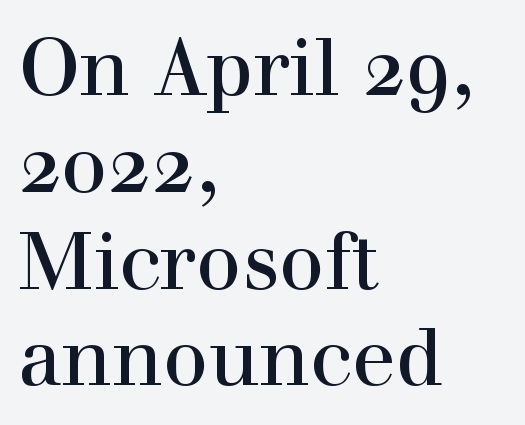
{"serif": "yes", "italic": "no", "width": "normal", "x_height": "medium", "monospaced": "no", "underline": "no", "align": "left", "line_spacing_ratio": 1.21, "letter_spacing": "normal", "letter_spacing_em": 0.0, "glyph_px": 80}
